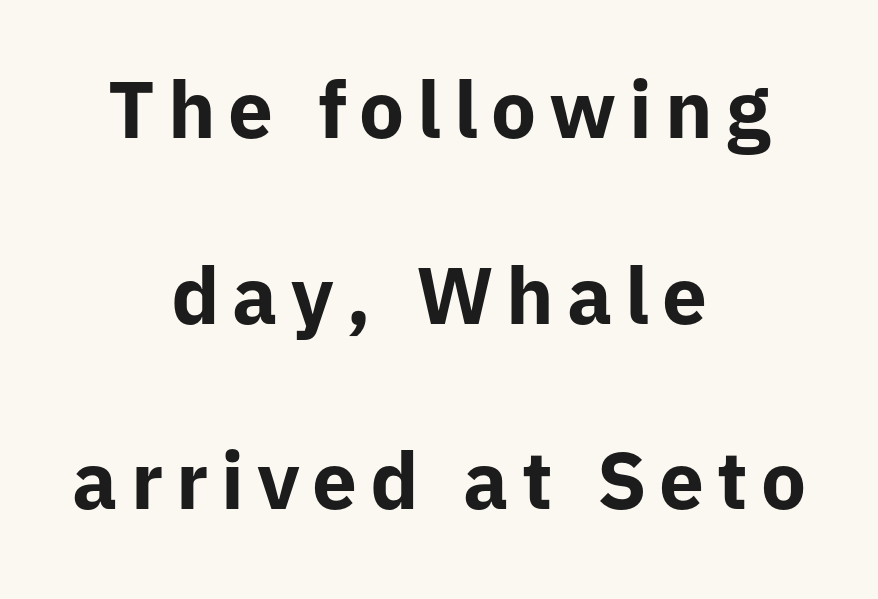
The image shows 80 px bold sans-serif type, upright; set centered, loose line spacing (2.32x), not underlined; low stroke contrast and a medium x-height.
